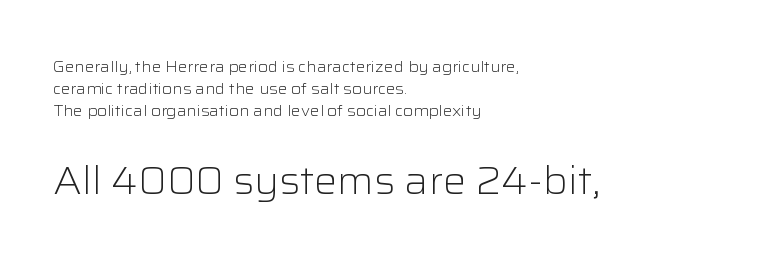
Q: Is the text bold? A: No.
Q: Is the text italic (slanted)? A: No, it is upright.
Q: Is the typeface a serif or a sans-serif typeface? A: Sans-serif.
Q: Is the text underlined? A: No.
Q: How is the paragraph aligned? A: Left-aligned.
Q: Is the spacing between letters normal or unusually wide? A: Normal.
Q: Is the spacing between lines tight, normal or loose? A: Normal.
Q: Which block of text is set in a larger size, the first (top) or the second (bottom)? A: The second (bottom) one.
Q: Width (condensed, normal, or wide)? A: Normal.
Q: Stroke contrast? A: Low.
Q: x-height? A: Medium.
Q: Monospaced? A: No.
